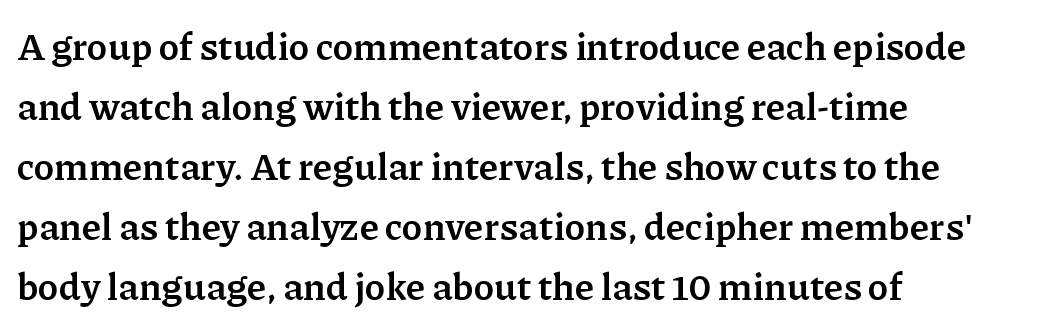
The image shows 38 px semibold serif type, upright; set left-aligned, normal line spacing (1.58x), normal letter spacing, not underlined; low stroke contrast and a medium x-height.
